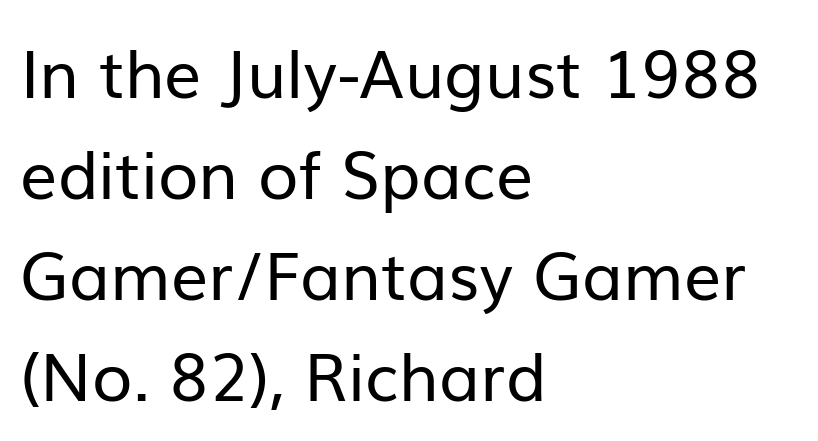
The image shows 66 px regular-weight sans-serif type, upright; set left-aligned, normal line spacing (1.53x), normal letter spacing, not underlined; low stroke contrast and a medium x-height.
